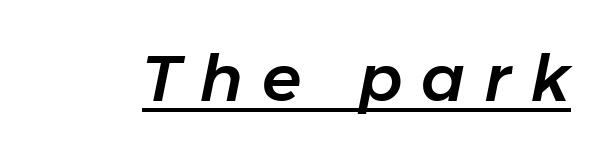
Compared with ordinary roman type, these characters are visibly tilted. Does extra space separate the letters? Yes, quite a lot of it. Notice how a bar underscores the lettering throughout. Here the designer chose a conventional face with non-uniform glyph widths.
